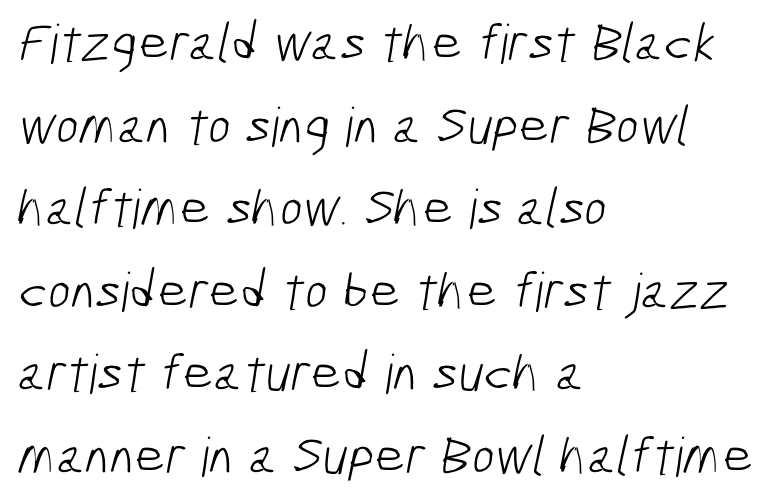
The foot of each line stays bare and open. The face looks like a standard text weight, possibly lighter. A typesetter would label this face a sans. Normally led — the rows are evenly, conventionally spaced. The passage shown is typed in a proportional face where columns would drift. Nothing unusual about the tracking: characters are spaced as the font intends.
